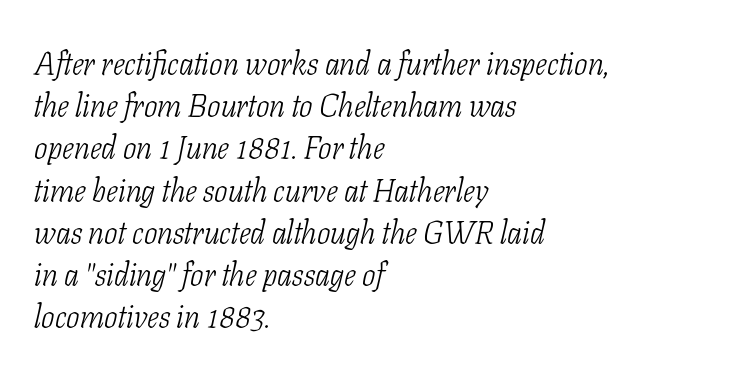
The letters advance in unequal steps, a hallmark of proportional type. The leading is moderate, giving the passage an even texture. Teacher's note: observe the even left margin — that is flush-left alignment. Words appear dense and cohesive because spacing is normal. The whole block is typeset with a tilt.
